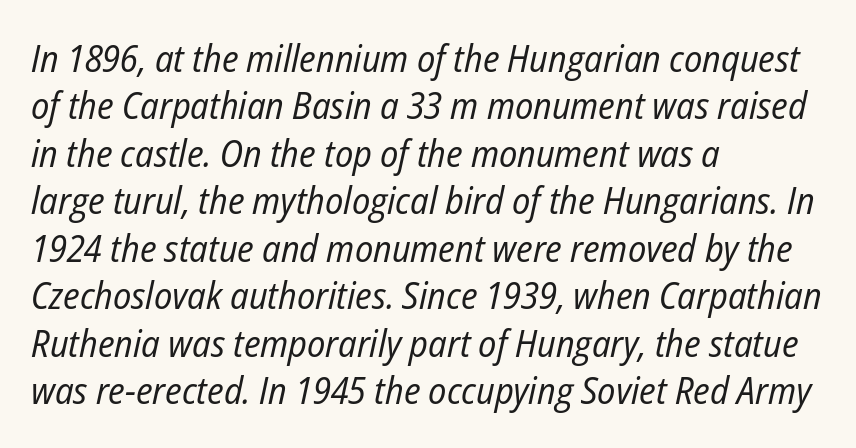
{"italic": "yes", "lean": "right", "slant_degrees": 12, "bold": "no", "weight": "regular", "width": "condensed", "stroke_contrast": "low", "x_height": "medium", "monospaced": "no", "underline": "no", "align": "left", "line_spacing": "normal", "line_spacing_ratio": 1.25, "letter_spacing": "normal", "letter_spacing_em": 0.0, "glyph_px": 38}
